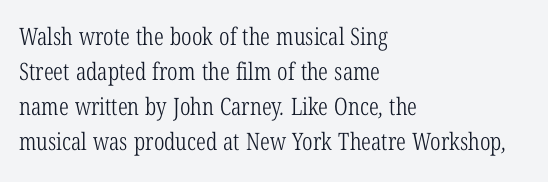
Underline: absent. The font sits on the lighter half of the weight spectrum, regular included. Regarding leading, the lines here are spaced in the standard way. Standard letterfit; no display-style spreading of the glyphs. Teacher's note: observe the even left margin — that is flush-left alignment.
